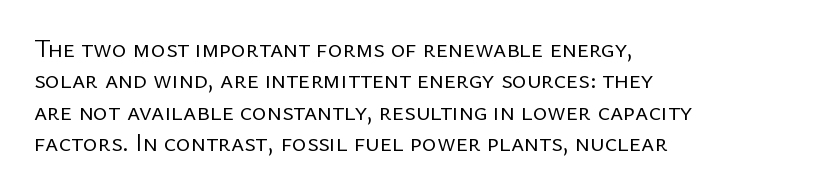
{"italic": "no", "bold": "no", "underline": "no", "align": "left", "line_spacing": "normal", "line_spacing_ratio": 1.26, "letter_spacing": "normal", "letter_spacing_em": 0.0, "glyph_px": 25}
